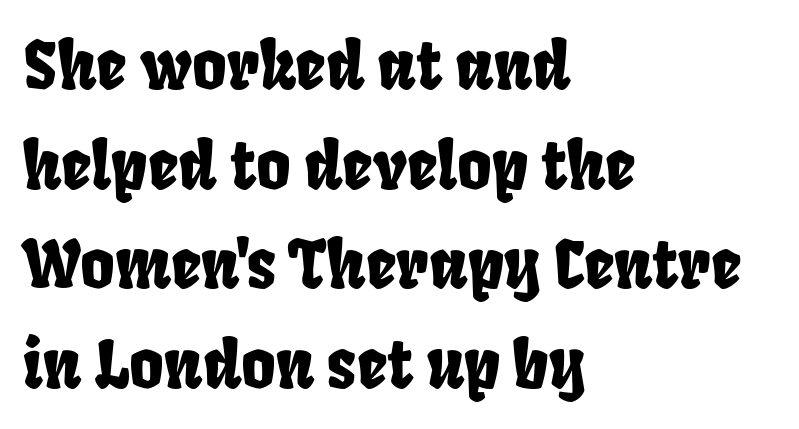
The passage shown is typed in a proportional face where columns would drift. What stands out about the letter spacing? Nothing — it is the standard amount. Font category for this specimen: sans-serif. Line spacing here is normal. Glance below the letters and you will spot only blank space. Every row of glyphs begins at an identical x-position on the left.
